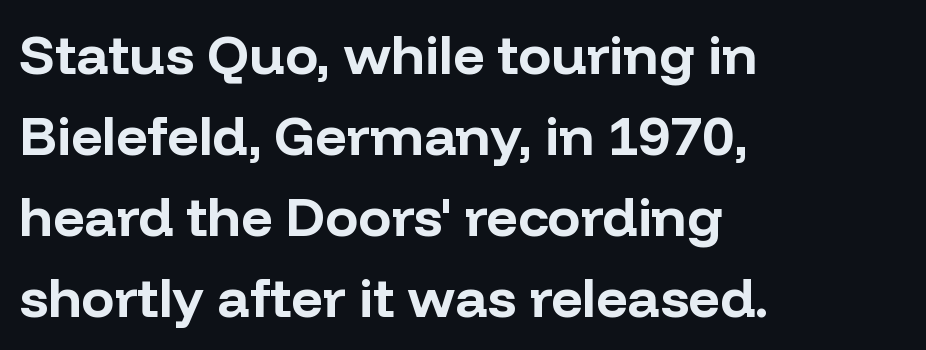
Q: Is the text bold? A: Yes.
Q: Is the text italic (slanted)? A: No, it is upright.
Q: Is the typeface a serif or a sans-serif typeface? A: Sans-serif.
Q: Is the text underlined? A: No.
Q: How is the paragraph aligned? A: Left-aligned.
Q: Is the spacing between letters normal or unusually wide? A: Normal.
Q: Is the spacing between lines tight, normal or loose? A: Normal.
Q: Width (condensed, normal, or wide)? A: Normal.
Q: Stroke contrast? A: Low.
Q: x-height? A: Medium.
Q: Monospaced? A: No.
